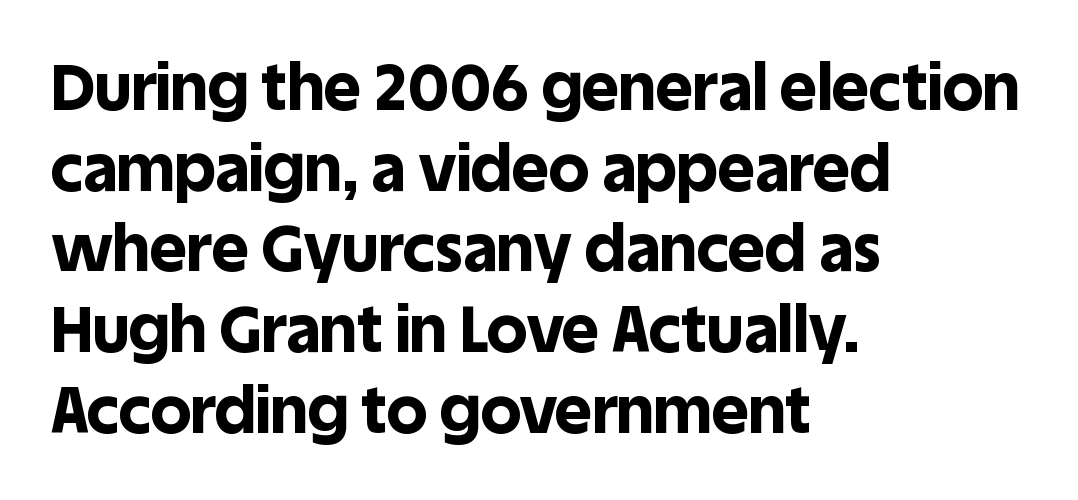
{"serif": "no", "italic": "no", "bold": "yes", "weight": "bold", "width": "normal", "x_height": "large", "monospaced": "no", "underline": "no", "align": "left", "line_spacing": "normal", "line_spacing_ratio": 1.26, "letter_spacing": "normal", "letter_spacing_em": 0.0, "glyph_px": 64}
